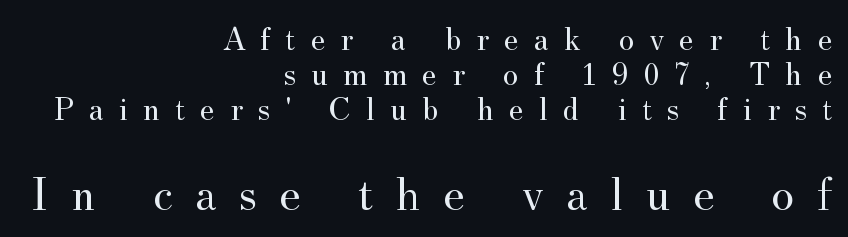
The image shows 49 px regular-weight serif type, upright; set right-aligned, tight line spacing (1.06x), unusually wide letter spacing (+0.46 em), not underlined; the second (bottom) block is 1.48x larger; medium stroke contrast and a small x-height.
